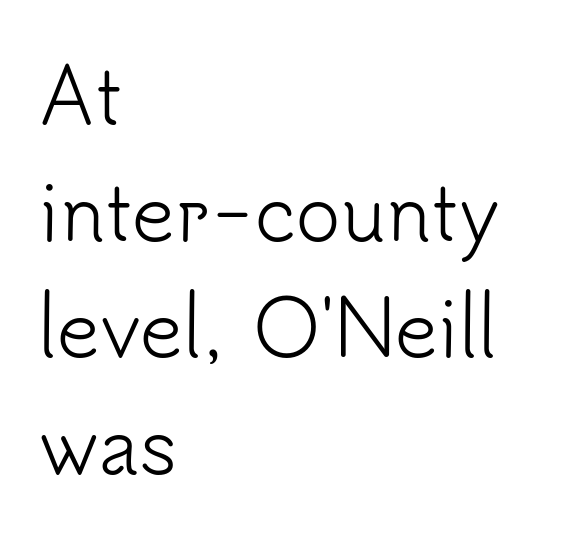
{"serif": "no", "italic": "no", "bold": "no", "weight": "light", "width": "normal", "stroke_contrast": "low", "x_height": "small", "monospaced": "no", "underline": "no", "align": "left", "line_spacing": "normal", "line_spacing_ratio": 1.55, "letter_spacing": "normal", "letter_spacing_em": 0.0, "glyph_px": 75}
